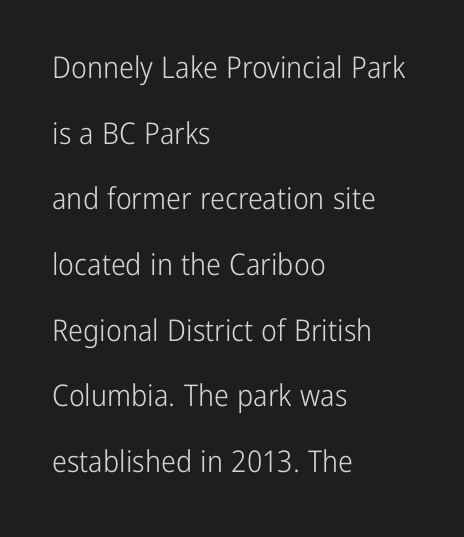
The image shows 30 px light, condensed sans-serif type, upright; set left-aligned, loose line spacing (2.19x), normal letter spacing, not underlined; low stroke contrast and a medium x-height.
